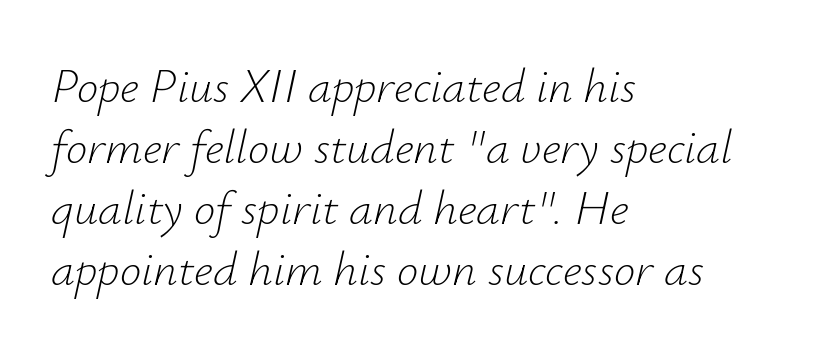
The image shows 48 px light type, italic (leaning right); set left-aligned, normal line spacing (1.27x), normal letter spacing, not underlined; low stroke contrast and a small x-height.
